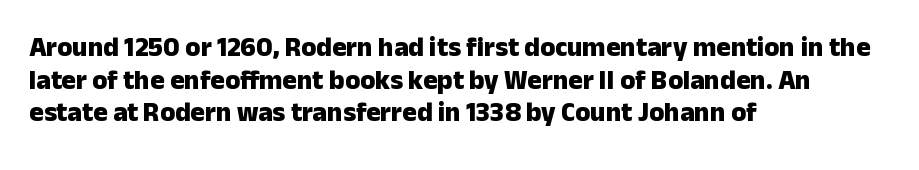
{"italic": "no", "bold": "yes", "underline": "no", "align": "left", "line_spacing_ratio": 1.21, "letter_spacing": "normal", "letter_spacing_em": 0.0, "glyph_px": 27}
